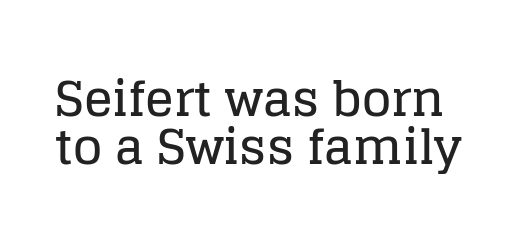
A bare baseline throughout the passage. Does the lettering tilt? It doesn't — this is upright. The rendering uses a small line-height, squeezing the rows. Do the characters align in a grid? No, the font is proportional.
